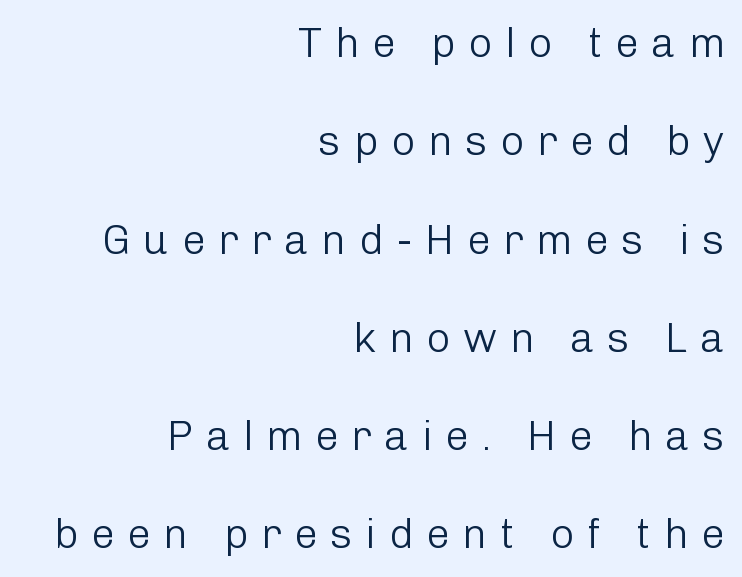
Q: Is the text bold? A: No.
Q: Is the text italic (slanted)? A: No, it is upright.
Q: Is the typeface a serif or a sans-serif typeface? A: Sans-serif.
Q: Is the text underlined? A: No.
Q: How is the paragraph aligned? A: Right-aligned.
Q: Is the spacing between letters normal or unusually wide? A: Unusually wide.
Q: Is the spacing between lines tight, normal or loose? A: Loose.
Q: Width (condensed, normal, or wide)? A: Normal.
Q: Stroke contrast? A: Low.
Q: x-height? A: Medium.
Q: Monospaced? A: No.
